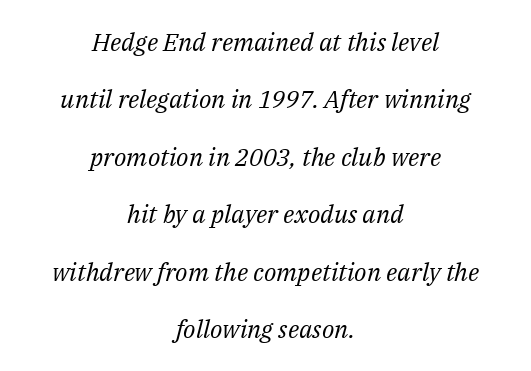
Q: Is the text bold? A: No.
Q: Is the text italic (slanted)? A: Yes, it leans right by about 14 degrees.
Q: Is the text underlined? A: No.
Q: How is the paragraph aligned? A: Centered.
Q: Is the spacing between letters normal or unusually wide? A: Normal.
Q: Is the spacing between lines tight, normal or loose? A: Loose.
